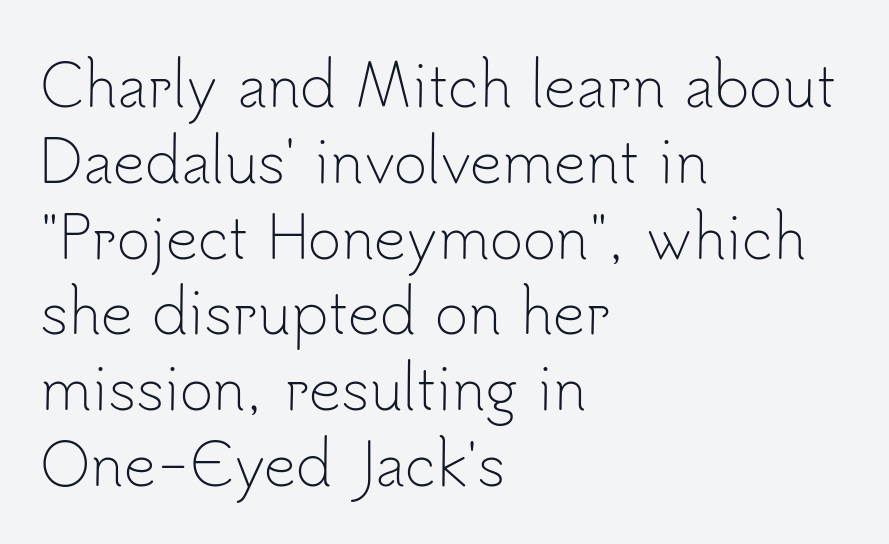
Character widths vary here, with narrow letters taking less room than wide ones. Letter spacing: default. Does the lettering tilt? It doesn't — this is upright. The glyphs in this specimen are sans serif. Nothing heavy about these letters — not bold at all. Vertical spacing — default.
